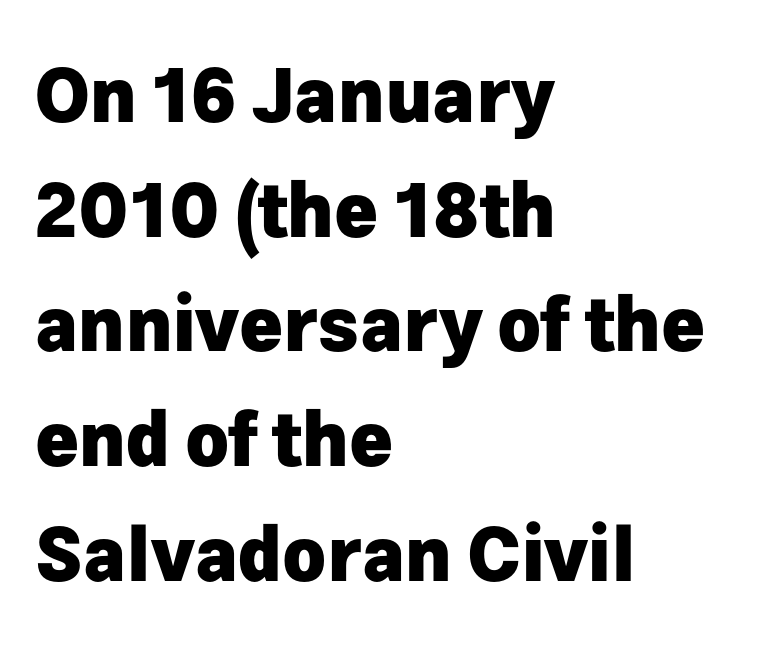
Q: Is the text bold? A: Yes.
Q: Is the text italic (slanted)? A: No, it is upright.
Q: Is the typeface a serif or a sans-serif typeface? A: Sans-serif.
Q: Is the text underlined? A: No.
Q: How is the paragraph aligned? A: Left-aligned.
Q: Is the spacing between letters normal or unusually wide? A: Normal.
Q: Is the spacing between lines tight, normal or loose? A: Normal.
Q: Width (condensed, normal, or wide)? A: Normal.
Q: Stroke contrast? A: Low.
Q: x-height? A: Medium.
Q: Monospaced? A: No.
